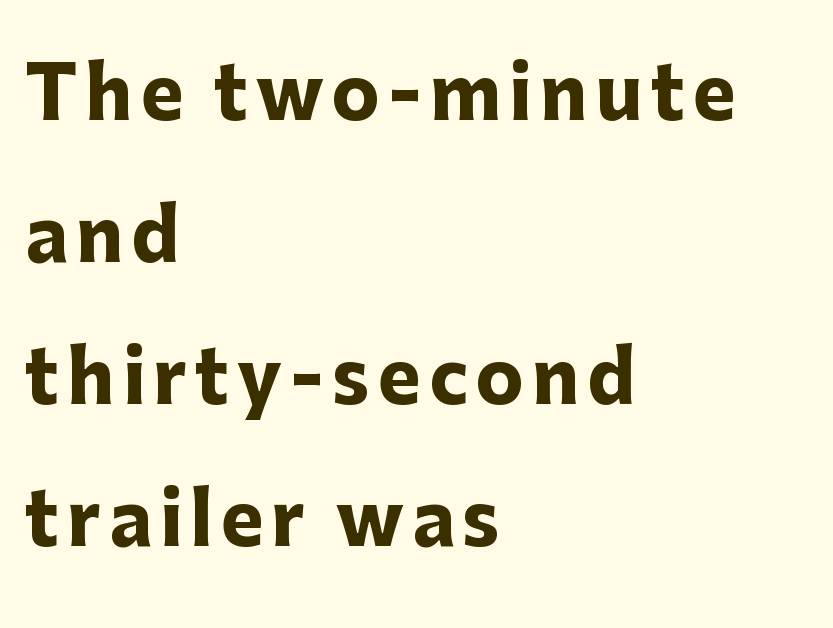
{"serif": "no", "italic": "no", "bold": "yes", "weight": "heavy", "width": "normal", "stroke_contrast": "low", "x_height": "medium", "monospaced": "no", "underline": "no", "align": "left", "line_spacing": "loose", "line_spacing_ratio": 1.97, "glyph_px": 72}
